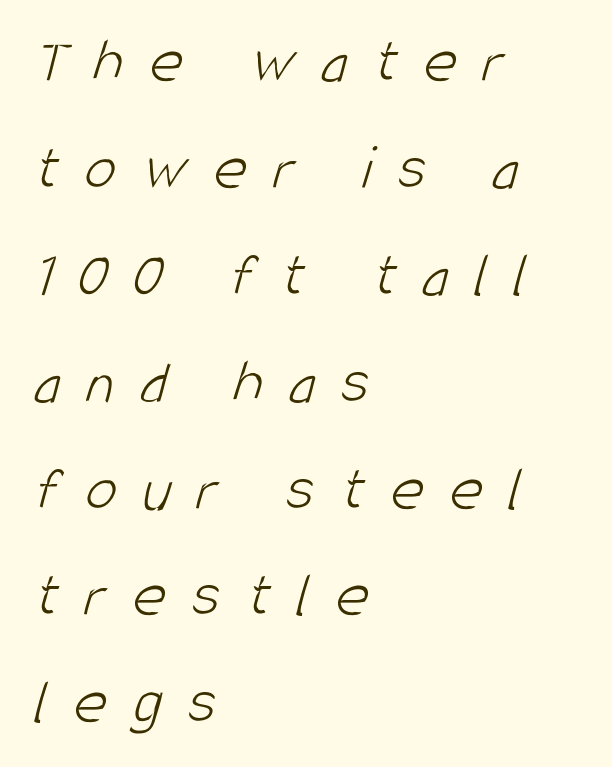
{"serif": "no", "bold": "no", "weight": "light", "width": "condensed", "stroke_contrast": "low", "x_height": "large", "monospaced": "no", "underline": "no", "align": "left", "line_spacing": "normal", "line_spacing_ratio": 1.67, "letter_spacing": "wide", "letter_spacing_em": 0.4, "glyph_px": 64}
